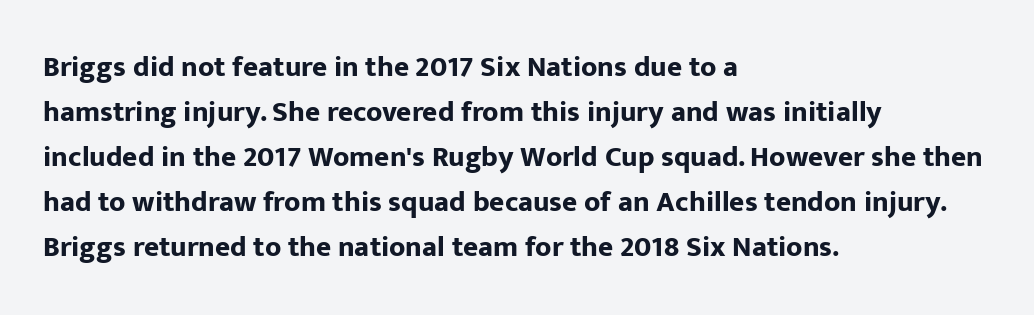
The image shows 29 px bold sans-serif type, upright; set left-aligned, normal line spacing (1.55x), normal letter spacing, not underlined; low stroke contrast and a medium x-height.
